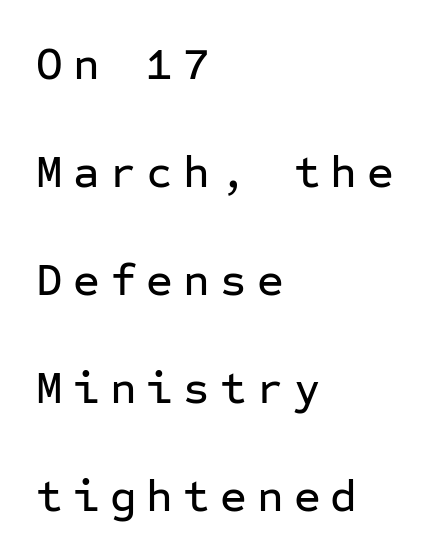
The image shows 46 px sans-serif type, upright, monospaced; set left-aligned, loose line spacing (2.35x), unusually wide letter spacing (+0.22 em), not underlined; low stroke contrast and a medium x-height.
